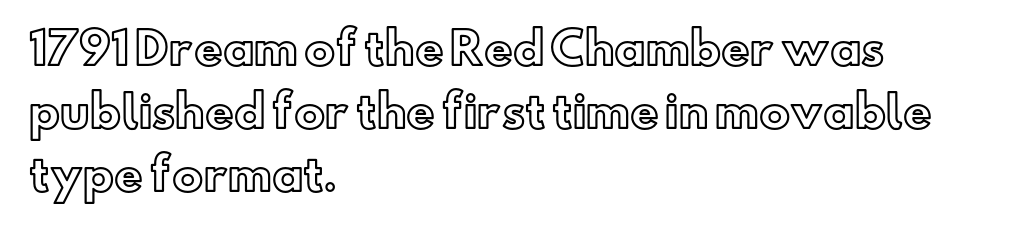
Q: Is the text italic (slanted)? A: No, it is upright.
Q: Is the text underlined? A: No.
Q: How is the paragraph aligned? A: Left-aligned.
Q: Is the spacing between letters normal or unusually wide? A: Normal.
Q: Is the spacing between lines tight, normal or loose? A: Normal.
Q: Width (condensed, normal, or wide)? A: Normal.
Q: x-height? A: Small.
Q: Monospaced? A: No.
